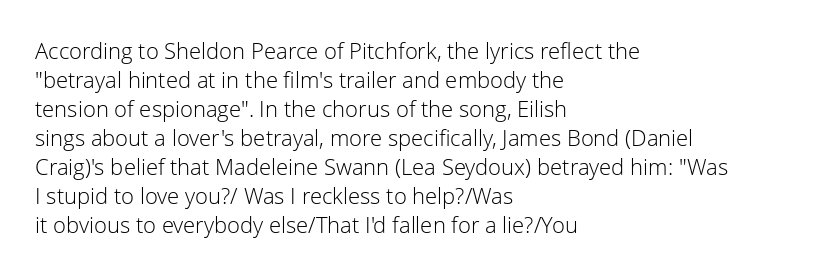
Q: Is the text bold? A: No.
Q: Is the text italic (slanted)? A: No, it is upright.
Q: Is the text underlined? A: No.
Q: How is the paragraph aligned? A: Left-aligned.
Q: Is the spacing between letters normal or unusually wide? A: Normal.
Q: Is the spacing between lines tight, normal or loose? A: Normal.
